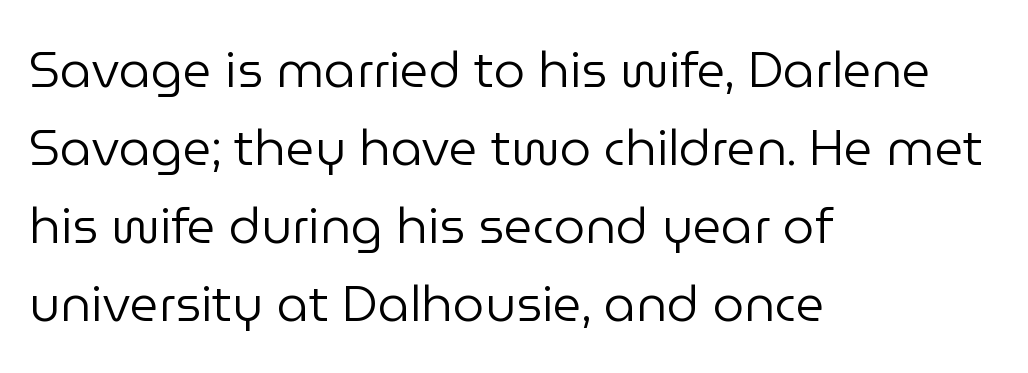
{"serif": "no", "italic": "no", "bold": "no", "weight": "regular", "width": "normal", "stroke_contrast": "low", "x_height": "medium", "monospaced": "no", "underline": "no", "align": "left", "line_spacing": "normal", "line_spacing_ratio": 1.56, "letter_spacing": "normal", "letter_spacing_em": 0.0, "glyph_px": 50}
